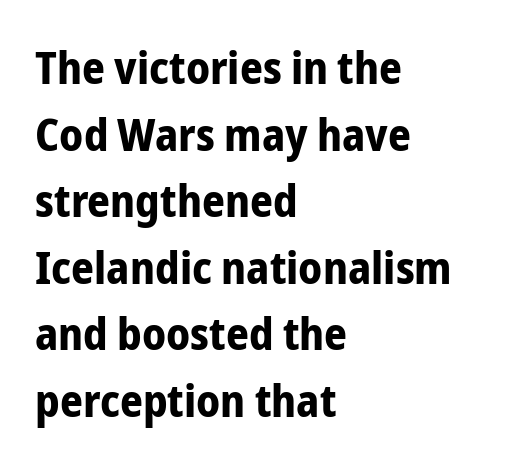
Each row of text sits above clean, open space. Compared with typical body copy, the letter spacing here is the same. Font category for this specimen: sans-serif. The line-height multiplier appears to be the usual default. The glyphs have the mass of a bold cut. The letters advance in unequal steps, a hallmark of proportional type.
